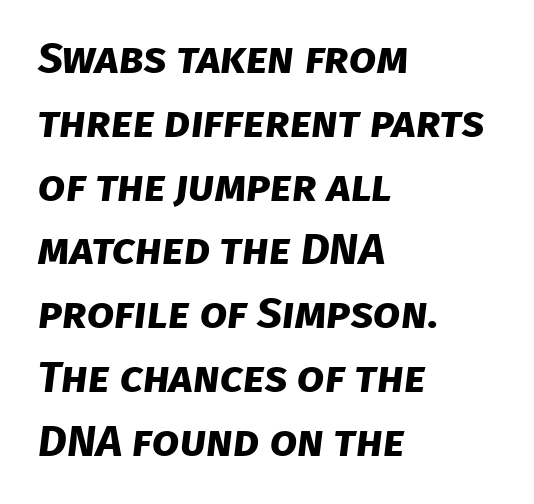
Q: Is the text bold? A: Yes.
Q: Is the typeface a serif or a sans-serif typeface? A: Sans-serif.
Q: Is the text underlined? A: No.
Q: How is the paragraph aligned? A: Left-aligned.
Q: Is the spacing between letters normal or unusually wide? A: Normal.
Q: Is the spacing between lines tight, normal or loose? A: Normal.
Q: Width (condensed, normal, or wide)? A: Normal.
Q: Stroke contrast? A: Low.
Q: x-height? A: Large.
Q: Monospaced? A: No.
